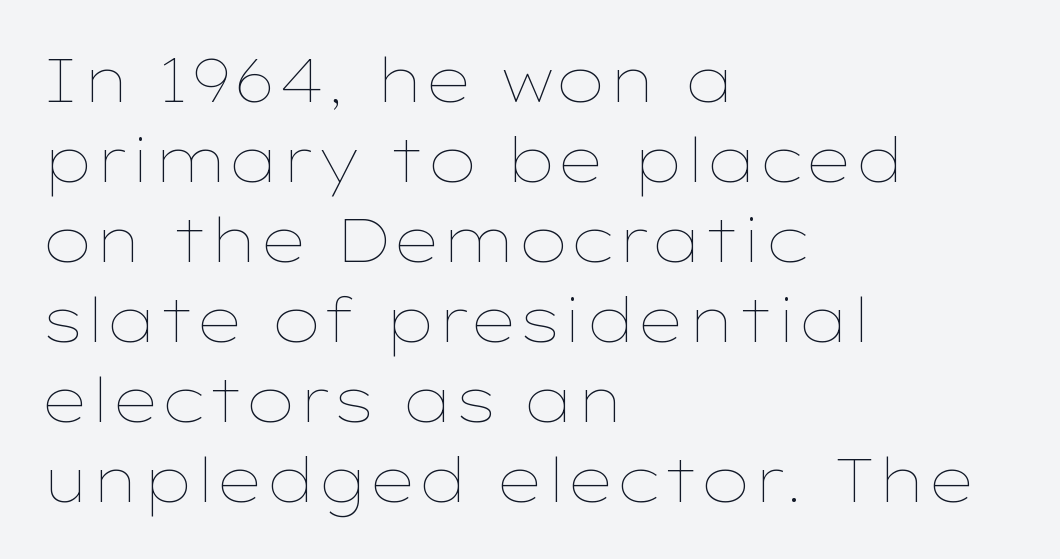
Q: Is the text bold? A: No.
Q: Is the text italic (slanted)? A: No, it is upright.
Q: Is the text underlined? A: No.
Q: How is the paragraph aligned? A: Left-aligned.
Q: Is the spacing between letters normal or unusually wide? A: Normal.
Q: Is the spacing between lines tight, normal or loose? A: Normal.
Q: Width (condensed, normal, or wide)? A: Wide.
Q: Stroke contrast? A: Low.
Q: x-height? A: Medium.
Q: Monospaced? A: No.
